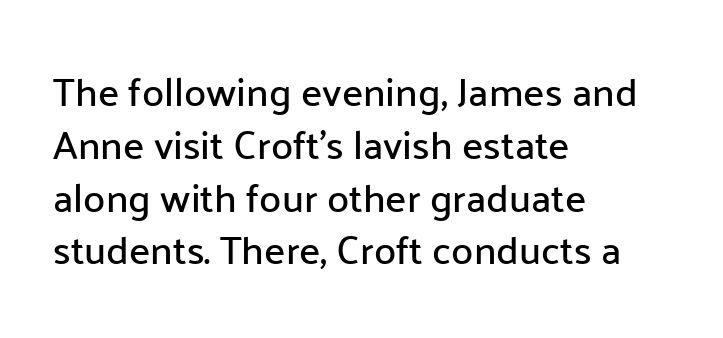
{"serif": "no", "italic": "no", "width": "normal", "stroke_contrast": "low", "x_height": "medium", "monospaced": "no", "underline": "no", "align": "left", "line_spacing": "normal", "line_spacing_ratio": 1.32, "letter_spacing": "normal", "letter_spacing_em": 0.0, "glyph_px": 40}
